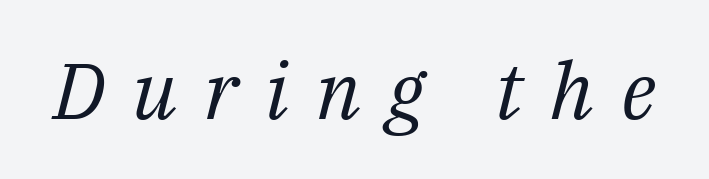
The image shows 79 px regular-weight serif type, italic (leaning right); set unusually wide letter spacing (+0.34 em), not underlined; medium stroke contrast and a medium x-height.
